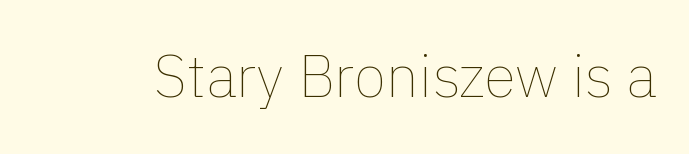
{"italic": "no", "bold": "no", "weight": "thin", "width": "normal", "stroke_contrast": "low", "x_height": "medium", "monospaced": "no", "underline": "no", "letter_spacing": "normal", "letter_spacing_em": 0.0, "glyph_px": 59}
